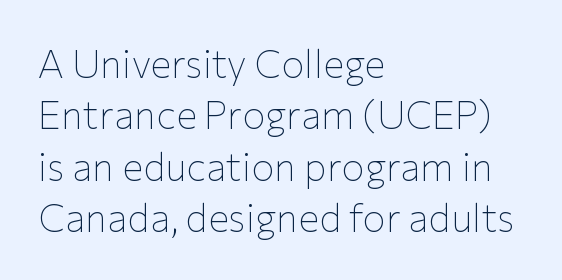
The image shows 39 px thin sans-serif type, upright; set left-aligned, normal line spacing (1.32x), normal letter spacing, not underlined; low stroke contrast and a medium x-height.
